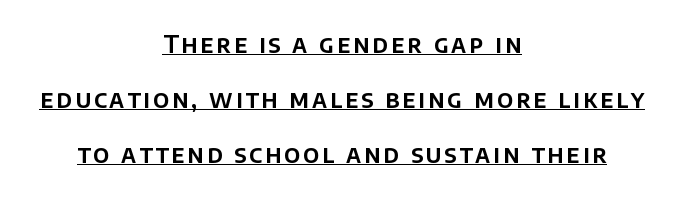
Q: Is the text italic (slanted)? A: No, it is upright.
Q: Is the text underlined? A: Yes.
Q: How is the paragraph aligned? A: Centered.
Q: Is the spacing between lines tight, normal or loose? A: Loose.
